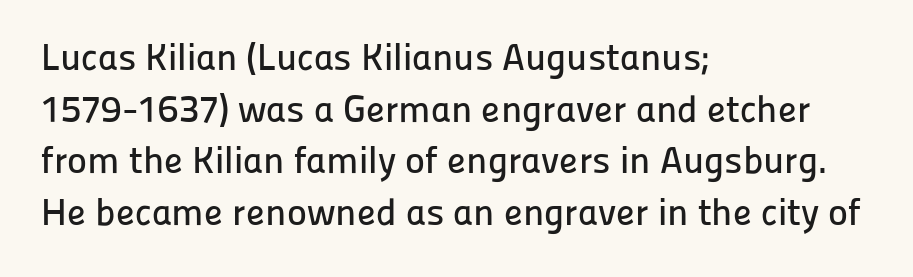
Q: Is the text italic (slanted)? A: No, it is upright.
Q: Is the typeface a serif or a sans-serif typeface? A: Sans-serif.
Q: Is the text underlined? A: No.
Q: How is the paragraph aligned? A: Left-aligned.
Q: Is the spacing between letters normal or unusually wide? A: Normal.
Q: Is the spacing between lines tight, normal or loose? A: Normal.
Q: Width (condensed, normal, or wide)? A: Normal.
Q: Stroke contrast? A: Low.
Q: x-height? A: Medium.
Q: Monospaced? A: No.
